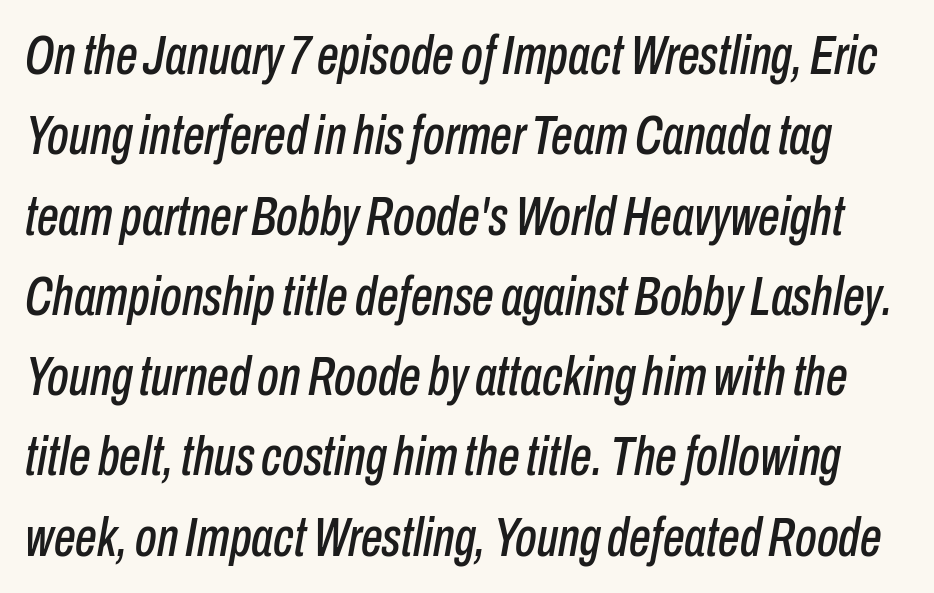
Line spacing here is normal. Do the characters align in a grid? No, the font is proportional. Compared with typical body copy, the letter spacing here is the same. Rendered with sloped, italic letterforms. Honestly, there is no underline to notice here at all.
